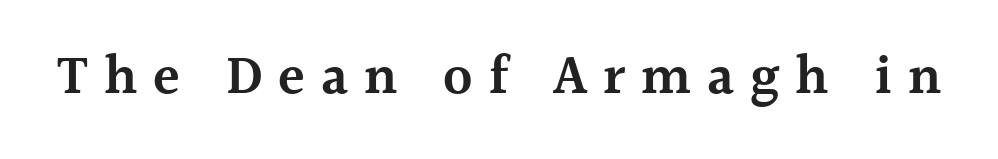
The image shows 55 px semibold serif type, upright; set unusually wide letter spacing (+0.29 em), not underlined; a medium x-height.
